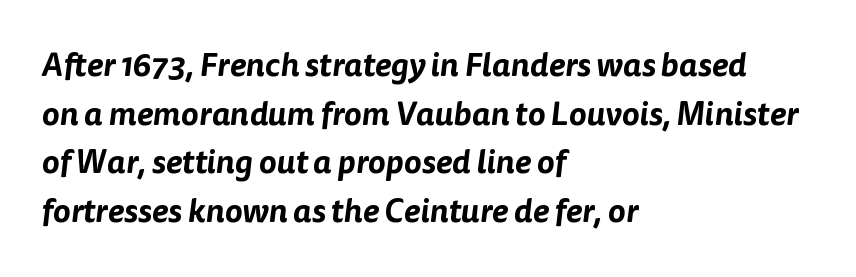
A normal amount of white space separates one row of letters from the next. The text was rendered using a sans face with plain stroke endings. The space directly below the letters is spotless. The rendering keeps characters at their native spacing. Typeset ragged right — the left edge is the straight one.
